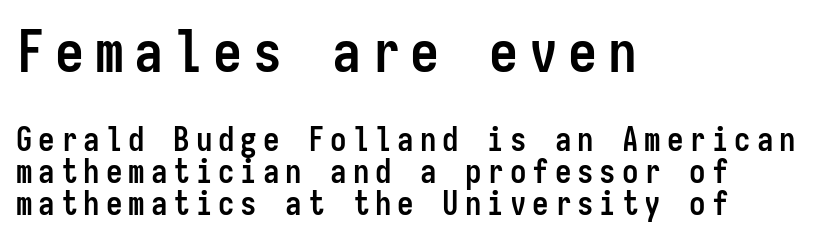
The image shows 58 px semibold, condensed sans-serif type, upright, monospaced; set left-aligned, tight line spacing (0.97x), not underlined; the first (top) block is 1.76x larger; low stroke contrast and a medium x-height.
